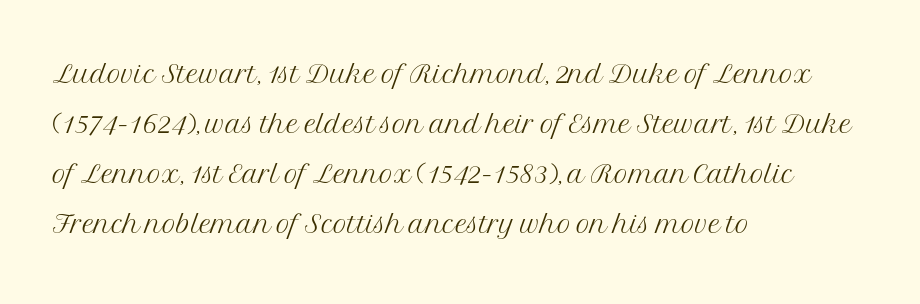
{"serif": "yes", "bold": "no", "weight": "light", "width": "normal", "stroke_contrast": "medium", "x_height": "medium", "monospaced": "no", "underline": "no", "align": "left", "line_spacing": "normal", "line_spacing_ratio": 1.32, "letter_spacing": "normal", "letter_spacing_em": 0.0, "glyph_px": 38}
